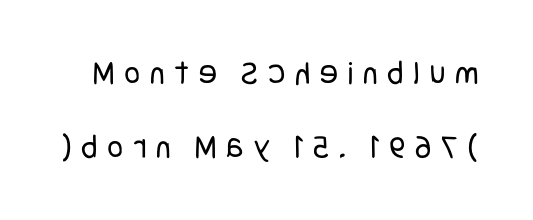
Q: Is the text bold? A: No.
Q: Is the text italic (slanted)? A: No, it is upright.
Q: Is the typeface a serif or a sans-serif typeface? A: Sans-serif.
Q: Is the text underlined? A: No.
Q: Is the spacing between letters normal or unusually wide? A: Unusually wide.
Q: Is the spacing between lines tight, normal or loose? A: Loose.
Q: Width (condensed, normal, or wide)? A: Condensed.
Q: Stroke contrast? A: Low.
Q: x-height? A: Large.
